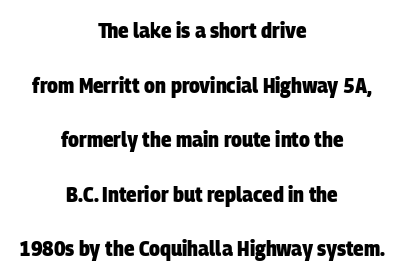
Q: Is the text bold? A: Yes.
Q: Is the text underlined? A: No.
Q: How is the paragraph aligned? A: Centered.
Q: Is the spacing between letters normal or unusually wide? A: Normal.
Q: Is the spacing between lines tight, normal or loose? A: Loose.
